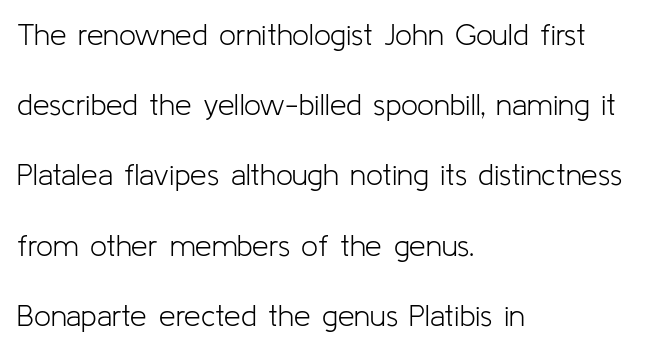
The image shows 30 px light sans-serif type, upright; set left-aligned, loose line spacing (2.34x), normal letter spacing, not underlined; low stroke contrast and a medium x-height.
